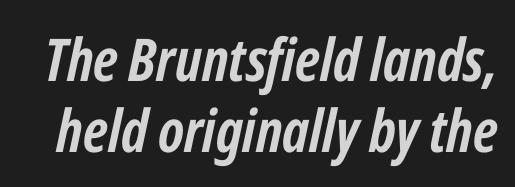
The image shows 59 px semibold, condensed type, italic (leaning right); set line spacing 1.2x, normal letter spacing, not underlined; low stroke contrast and a medium x-height.
